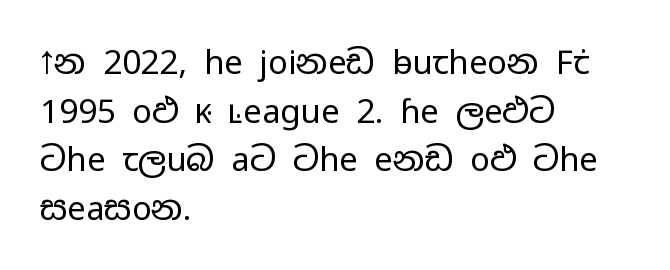
The image shows 33 px regular-weight, wide sans-serif type, upright; set left-aligned, normal line spacing (1.47x), normal letter spacing, not underlined; low stroke contrast and a medium x-height.
